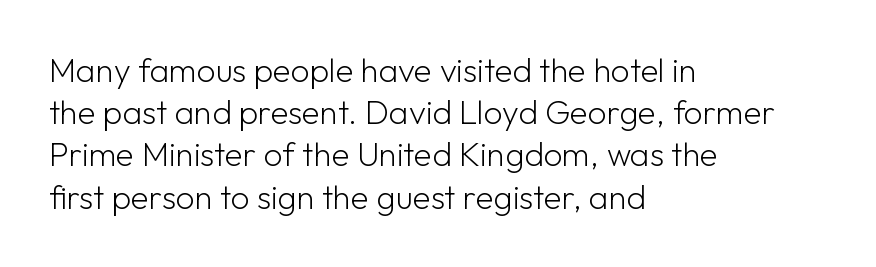
{"serif": "no", "italic": "no", "bold": "no", "weight": "light", "width": "normal", "stroke_contrast": "low", "x_height": "medium", "monospaced": "no", "underline": "no", "align": "left", "line_spacing": "normal", "line_spacing_ratio": 1.28, "letter_spacing": "normal", "letter_spacing_em": 0.0, "glyph_px": 33}
